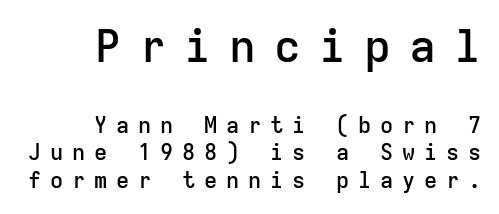
Q: Is the text bold? A: Semi-bold.
Q: Is the text italic (slanted)? A: No, it is upright.
Q: Is the typeface a serif or a sans-serif typeface? A: Sans-serif.
Q: Is the text underlined? A: No.
Q: How is the paragraph aligned? A: Right-aligned.
Q: Is the spacing between letters normal or unusually wide? A: Unusually wide.
Q: Is the spacing between lines tight, normal or loose? A: Normal.
Q: Which block of text is set in a larger size, the first (top) or the second (bottom)? A: The first (top) one.
Q: Width (condensed, normal, or wide)? A: Normal.
Q: Stroke contrast? A: Low.
Q: x-height? A: Medium.
Q: Monospaced? A: Yes.
